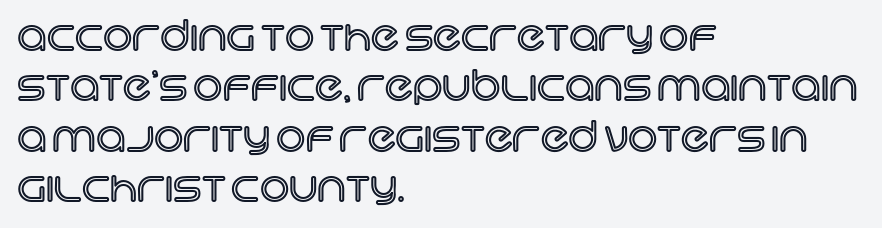
The tracking reads as untouched default to a designer's eye. The letters advance in unequal steps, a hallmark of proportional type. The space beneath each line is pristine and unruled. Posture: vertical. Alignment: flush left.
